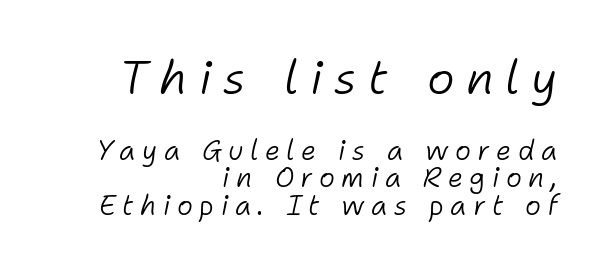
{"italic": "yes", "lean": "right", "slant_degrees": 11, "bold": "no", "weight": "light", "width": "normal", "stroke_contrast": "low", "x_height": "medium", "monospaced": "no", "underline": "no", "align": "right", "line_spacing": "tight", "line_spacing_ratio": 1.02, "letter_spacing": "wide", "letter_spacing_em": 0.24, "larger_block": "first", "size_ratio": 1.74, "glyph_px": 47}
